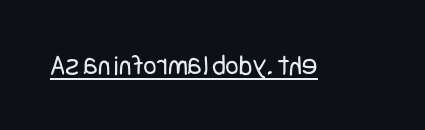
The image shows 29 px regular-weight, condensed sans-serif type, upright; set normal letter spacing, underlined; low stroke contrast and a large x-height.
